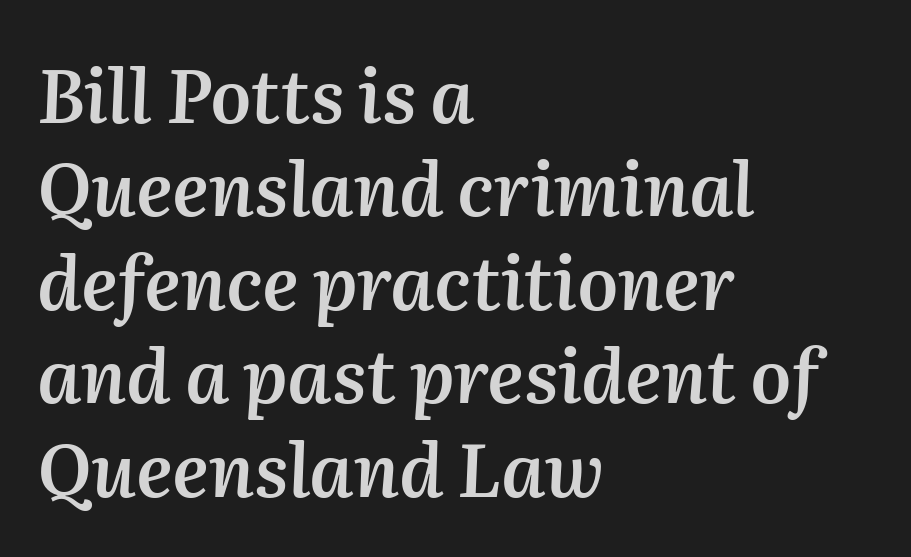
The image shows 73 px semibold type, italic (leaning right); set left-aligned, normal line spacing (1.28x), normal letter spacing, not underlined; medium stroke contrast and a medium x-height.
